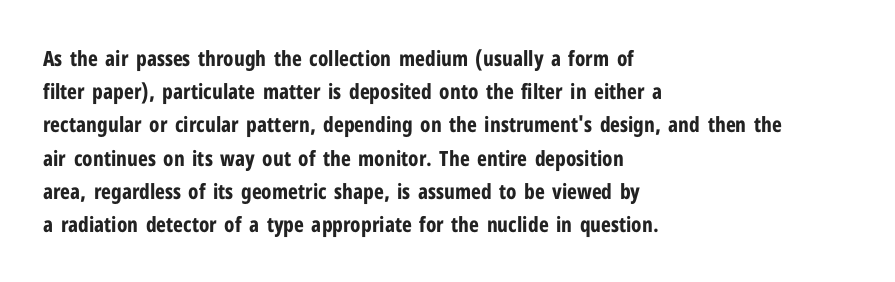
The font is running at its bold setting. Letters rest on an invisible, unmarked baseline. Students, note that the glyphs here touch the page at normal intervals. The rendering anchors every line to the left-hand side.
